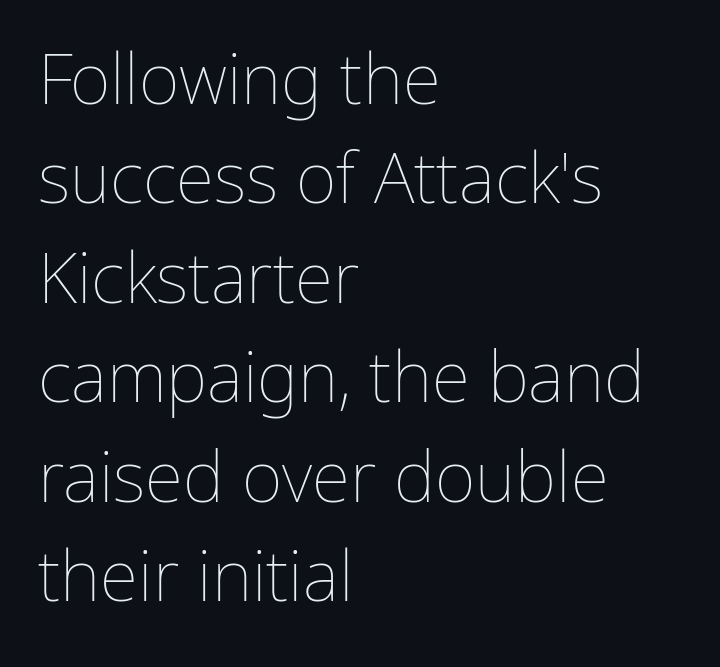
The image shows 70 px thin type, upright; set left-aligned, normal line spacing (1.42x), normal letter spacing, not underlined; low stroke contrast and a medium x-height.
